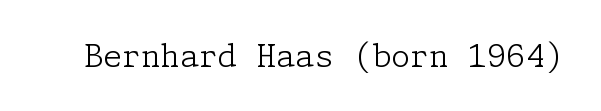
Look at the tracking — it's just the regular setting, nothing added. Every stem runs plumb, perpendicular to the baseline. Stroke terminals: seriffed. The space beneath each line is pristine and unruled. Is the type heavy? It reads as light-to-regular instead.
